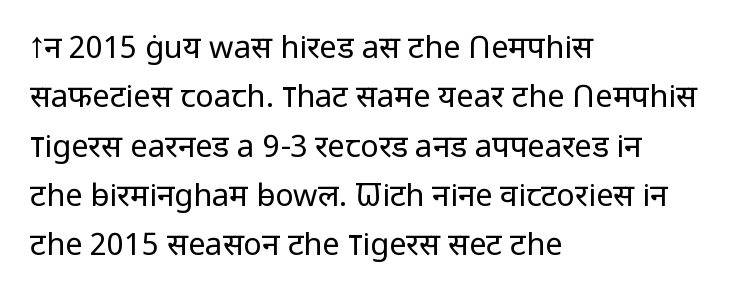
Vertically, the passage feels balanced, rows spaced as you'd expect. The area under the type is left untouched. Weight: in the light-to-regular range. This sample uses a sans-serif face. The passage shown is typed in a proportional face where columns would drift.
